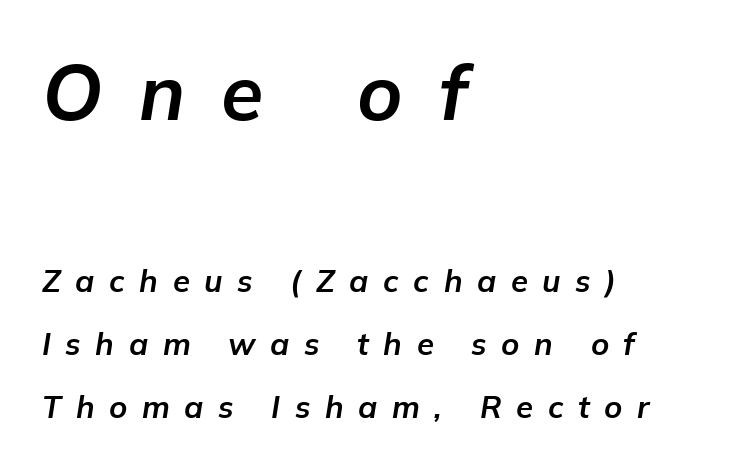
The image shows 77 px bold type, italic (leaning right); set left-aligned, loose line spacing (2.03x), unusually wide letter spacing (+0.47 em), not underlined; the first (top) block is 2.48x larger; low stroke contrast and a medium x-height.
